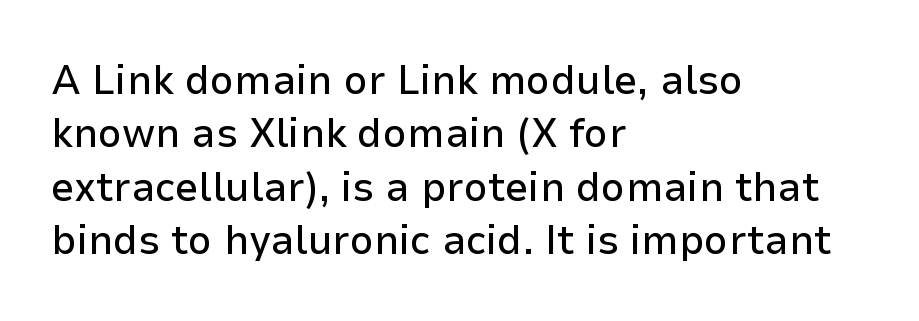
The image shows 42 px sans-serif type, upright; set left-aligned, normal line spacing (1.27x), normal letter spacing, not underlined; low stroke contrast and a medium x-height.
